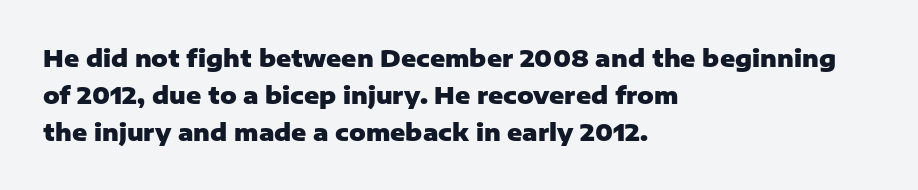
{"italic": "no", "bold": "yes", "underline": "no", "align": "left", "line_spacing": "normal", "line_spacing_ratio": 1.6, "letter_spacing": "normal", "letter_spacing_em": 0.0, "glyph_px": 23}
